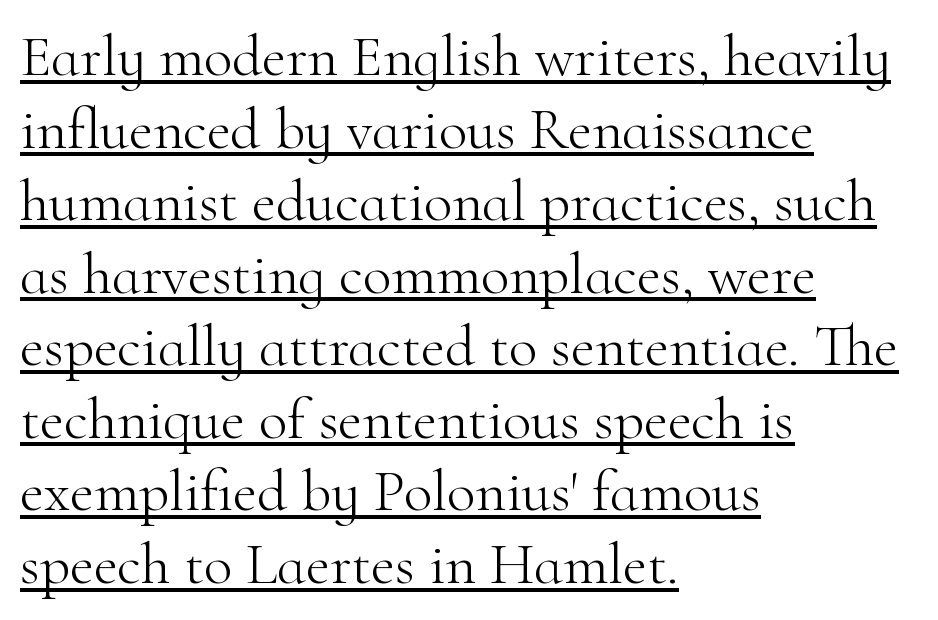
The image shows 59 px light serif type, upright; set left-aligned, line spacing 1.23x, normal letter spacing, underlined; high stroke contrast and a small x-height.
